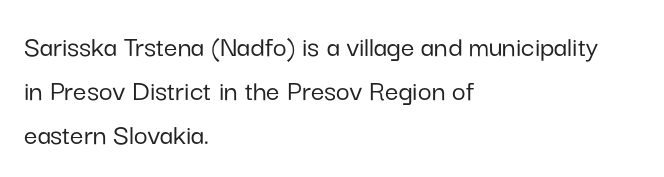
Q: Is the text italic (slanted)? A: No, it is upright.
Q: Is the typeface a serif or a sans-serif typeface? A: Sans-serif.
Q: Is the text underlined? A: No.
Q: How is the paragraph aligned? A: Left-aligned.
Q: Is the spacing between letters normal or unusually wide? A: Normal.
Q: Is the spacing between lines tight, normal or loose? A: Normal.
Q: Width (condensed, normal, or wide)? A: Normal.
Q: Stroke contrast? A: Low.
Q: x-height? A: Medium.
Q: Monospaced? A: No.
